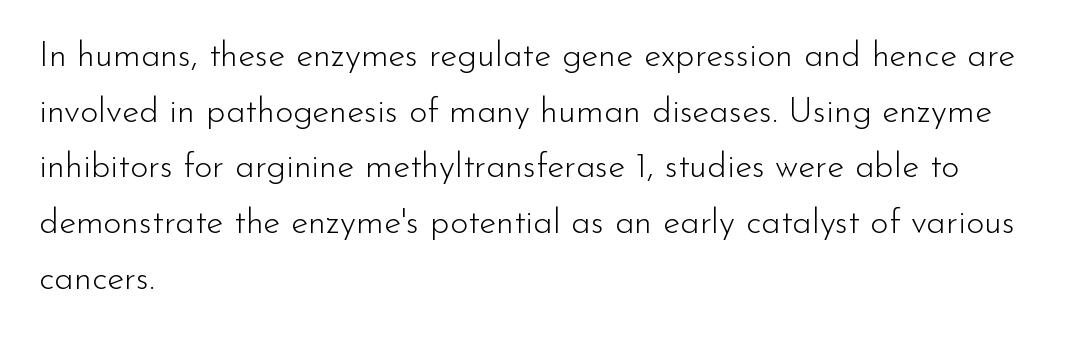
Q: Is the text bold? A: No.
Q: Is the text italic (slanted)? A: No, it is upright.
Q: Is the typeface a serif or a sans-serif typeface? A: Sans-serif.
Q: Is the text underlined? A: No.
Q: How is the paragraph aligned? A: Left-aligned.
Q: Is the spacing between letters normal or unusually wide? A: Normal.
Q: Is the spacing between lines tight, normal or loose? A: Normal.
Q: Width (condensed, normal, or wide)? A: Normal.
Q: Stroke contrast? A: Low.
Q: x-height? A: Small.
Q: Monospaced? A: No.
